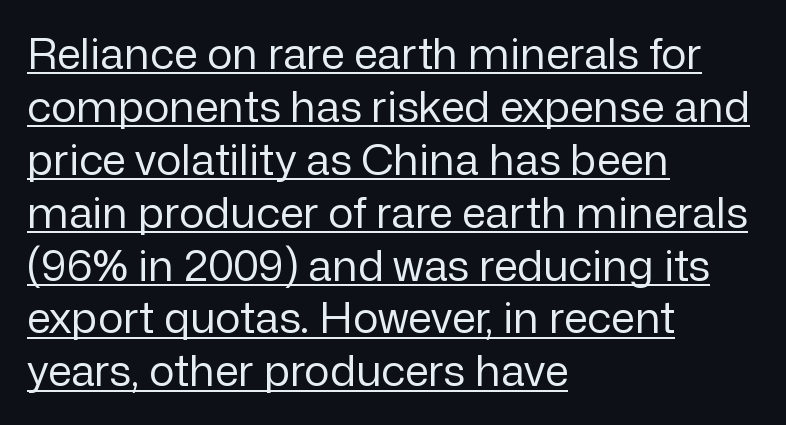
Students, observe the line beneath the letters — that is underlining. The letterforms sit at book weight or below. Posture: straight, roman, zero tilt. Short and long lines alike share a common starting point at left.
